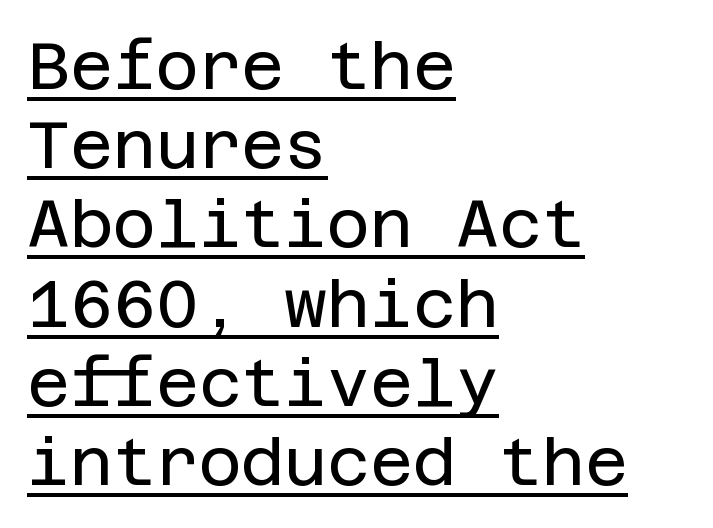
The image shows 66 px regular-weight sans-serif type, upright; set left-aligned, line spacing 1.2x, normal letter spacing, underlined; low stroke contrast and a large x-height.
